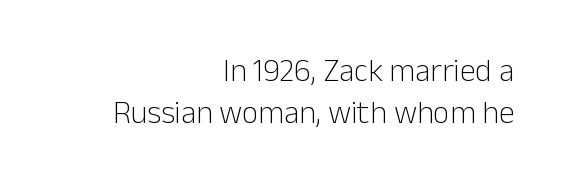
Serifs: no, the terminals of the letterforms are clean. The tracking reads as untouched default to a designer's eye. Teacher's note: observe the even right margin — that is flush-right alignment. These lines sit exactly where default settings would place them. The words here are not underlined. Stems here are at most as thick as an everyday book face.
